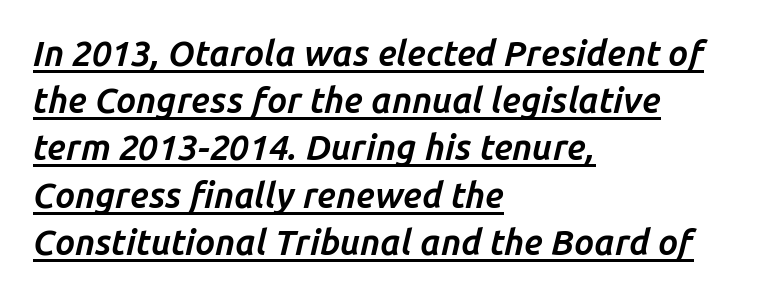
Q: Is the text bold? A: Yes.
Q: Is the text italic (slanted)? A: Yes, it leans right by about 14 degrees.
Q: Is the text underlined? A: Yes.
Q: How is the paragraph aligned? A: Left-aligned.
Q: Is the spacing between letters normal or unusually wide? A: Normal.
Q: Is the spacing between lines tight, normal or loose? A: Normal.
Q: Width (condensed, normal, or wide)? A: Normal.
Q: Stroke contrast? A: Low.
Q: x-height? A: Medium.
Q: Monospaced? A: No.
